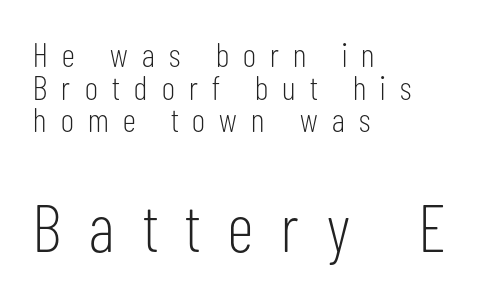
The image shows 67 px light, condensed sans-serif type, upright; set left-aligned, tight line spacing (0.96x), unusually wide letter spacing (+0.42 em), not underlined; the second (bottom) block is 1.97x larger; low stroke contrast and a medium x-height.
